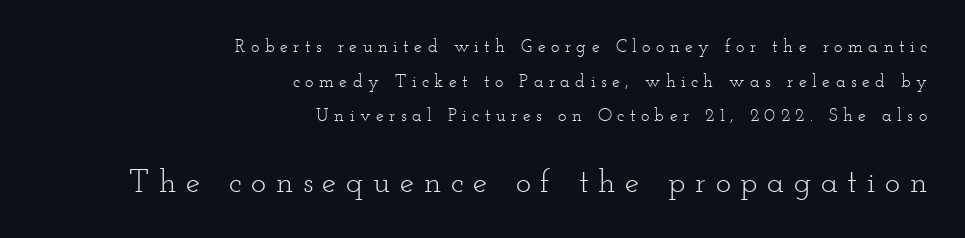
Is the stroke heavy? The answer is a plain regular-or-lighter. Which of the two is more prominent by size? The second, at the bottom. Line endings align vertically; line beginnings do not. Note the varied advance widths — an 'i' is clearly narrower than an 'm'.
